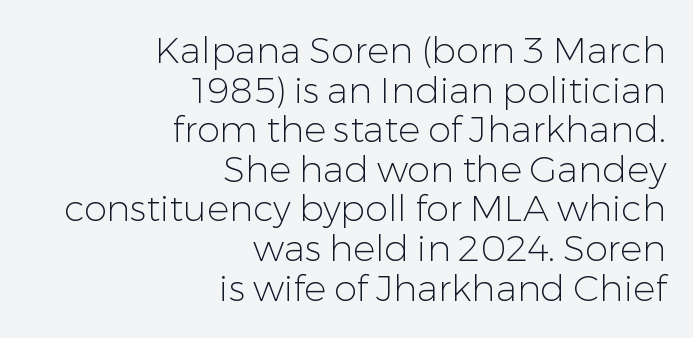
Q: Is the text bold? A: No.
Q: Is the text italic (slanted)? A: No, it is upright.
Q: Is the typeface a serif or a sans-serif typeface? A: Sans-serif.
Q: Is the text underlined? A: No.
Q: How is the paragraph aligned? A: Right-aligned.
Q: Is the spacing between letters normal or unusually wide? A: Normal.
Q: Is the spacing between lines tight, normal or loose? A: Tight.
Q: Width (condensed, normal, or wide)? A: Normal.
Q: Stroke contrast? A: Low.
Q: x-height? A: Medium.
Q: Monospaced? A: No.
